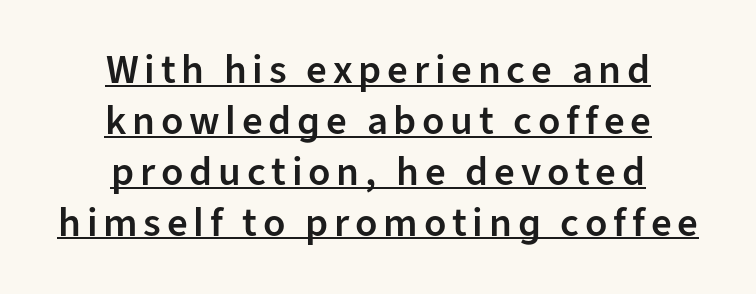
Q: Is the text bold? A: Semi-bold.
Q: Is the text italic (slanted)? A: No, it is upright.
Q: Is the typeface a serif or a sans-serif typeface? A: Sans-serif.
Q: Is the text underlined? A: Yes.
Q: How is the paragraph aligned? A: Centered.
Q: Width (condensed, normal, or wide)? A: Normal.
Q: Stroke contrast? A: Low.
Q: x-height? A: Medium.
Q: Monospaced? A: No.
